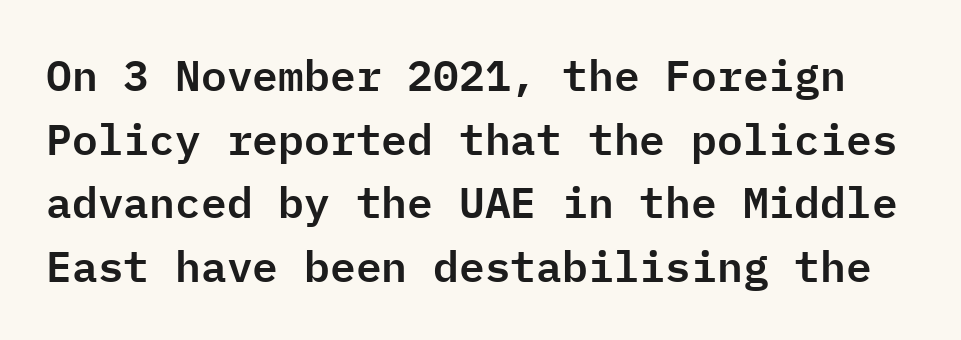
The image shows 43 px sans-serif type, upright, monospaced; set normal line spacing (1.48x), normal letter spacing, not underlined; low stroke contrast and a medium x-height.
